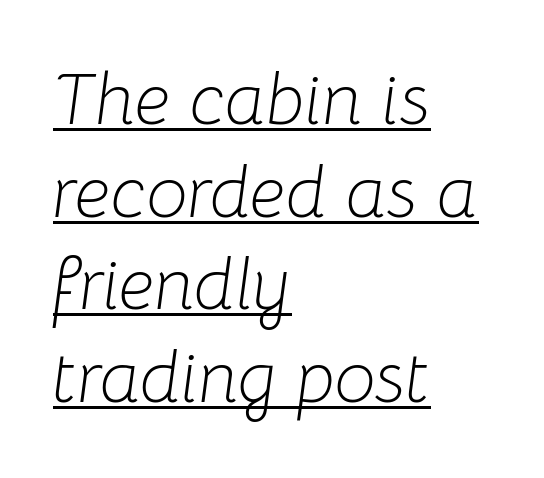
{"italic": "yes", "lean": "right", "slant_degrees": 8, "bold": "no", "weight": "light", "width": "normal", "stroke_contrast": "low", "x_height": "medium", "monospaced": "no", "underline": "yes", "align": "left", "line_spacing": "normal", "line_spacing_ratio": 1.27, "letter_spacing": "normal", "letter_spacing_em": 0.0, "glyph_px": 73}
